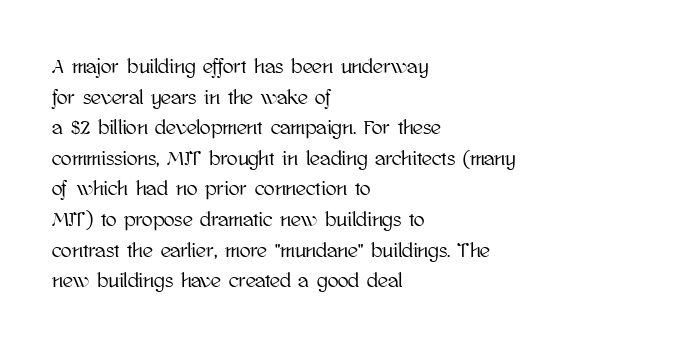
{"italic": "no", "underline": "no", "align": "left", "line_spacing": "normal", "line_spacing_ratio": 1.53, "letter_spacing": "normal", "letter_spacing_em": 0.0, "glyph_px": 20}
